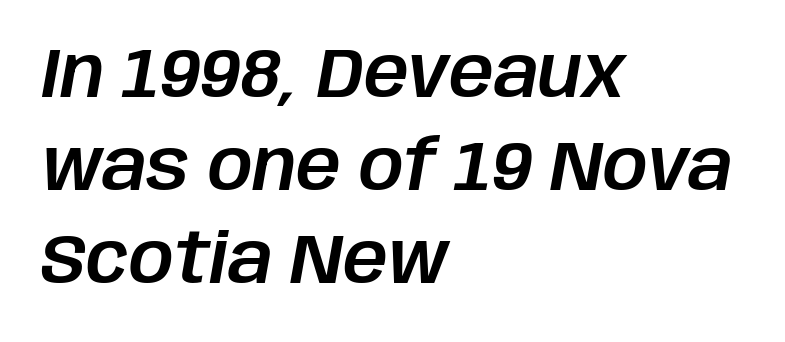
{"italic": "yes", "lean": "right", "slant_degrees": 10, "width": "normal", "stroke_contrast": "low", "x_height": "large", "monospaced": "no", "underline": "no", "align": "left", "line_spacing": "normal", "line_spacing_ratio": 1.33, "letter_spacing": "normal", "letter_spacing_em": 0.0, "glyph_px": 70}
